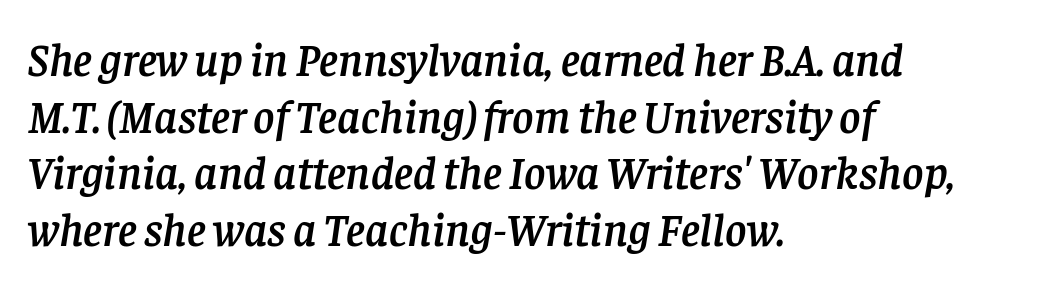
Q: Is the text italic (slanted)? A: Yes, it leans right by about 8 degrees.
Q: Is the typeface a serif or a sans-serif typeface? A: Serif.
Q: Is the text underlined? A: No.
Q: How is the paragraph aligned? A: Left-aligned.
Q: Is the spacing between letters normal or unusually wide? A: Normal.
Q: Width (condensed, normal, or wide)? A: Normal.
Q: Stroke contrast? A: Low.
Q: x-height? A: Large.
Q: Monospaced? A: No.
